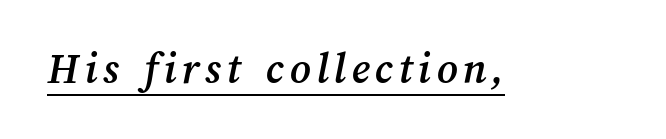
The image shows 45 px text type; set underlined; medium stroke contrast and a medium x-height.
